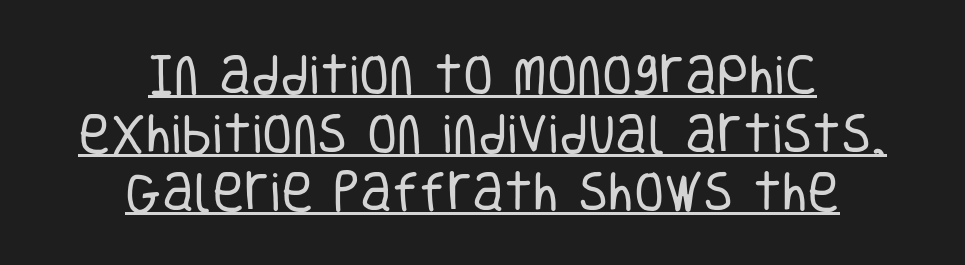
{"serif": "no", "italic": "no", "bold": "no", "weight": "regular", "width": "condensed", "stroke_contrast": "low", "x_height": "large", "monospaced": "no", "underline": "yes", "align": "center", "line_spacing": "normal", "line_spacing_ratio": 1.33, "letter_spacing": "normal", "letter_spacing_em": 0.0, "glyph_px": 44}
